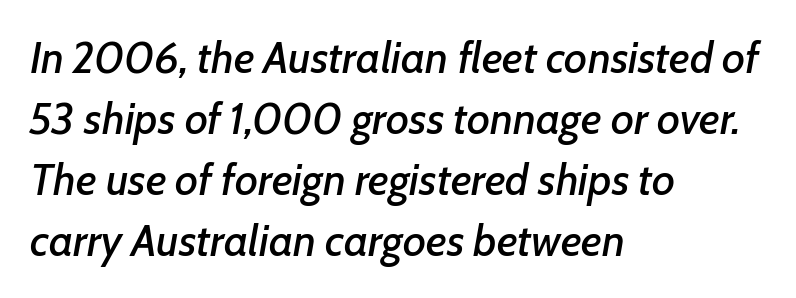
Q: Is the text italic (slanted)? A: Yes, it leans right by about 7 degrees.
Q: Is the text underlined? A: No.
Q: How is the paragraph aligned? A: Left-aligned.
Q: Is the spacing between letters normal or unusually wide? A: Normal.
Q: Is the spacing between lines tight, normal or loose? A: Normal.
Q: Width (condensed, normal, or wide)? A: Normal.
Q: Stroke contrast? A: Low.
Q: x-height? A: Medium.
Q: Monospaced? A: No.
